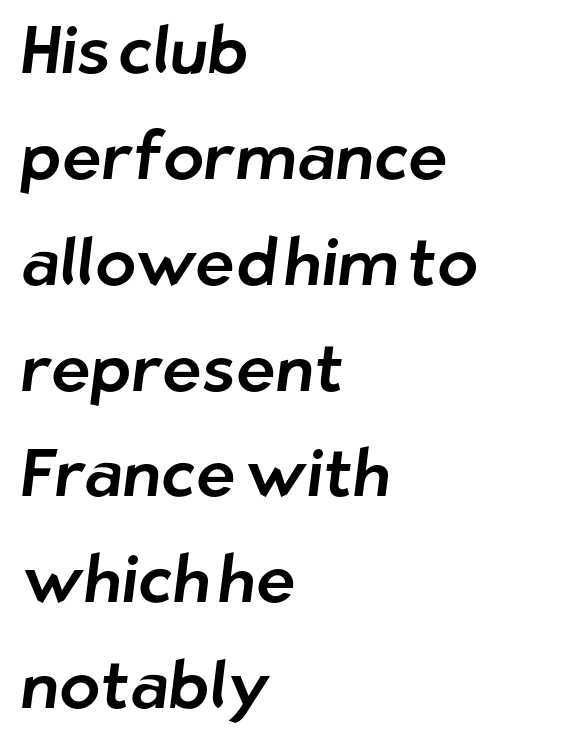
Horizontal alignment here is leftward, the default for most running prose. Each row of text sits above clean, open space. A sans-serif font was chosen for this passage. Think of a printed novel: that variable character pitch is what you see here.
